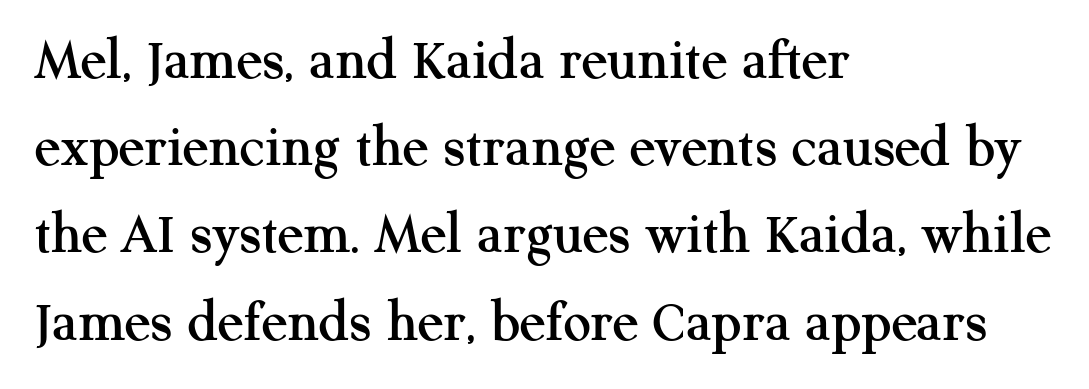
Q: Is the text italic (slanted)? A: No, it is upright.
Q: Is the typeface a serif or a sans-serif typeface? A: Serif.
Q: Is the text underlined? A: No.
Q: How is the paragraph aligned? A: Left-aligned.
Q: Is the spacing between letters normal or unusually wide? A: Normal.
Q: Is the spacing between lines tight, normal or loose? A: Normal.
Q: Width (condensed, normal, or wide)? A: Normal.
Q: Stroke contrast? A: Medium.
Q: x-height? A: Medium.
Q: Monospaced? A: No.
